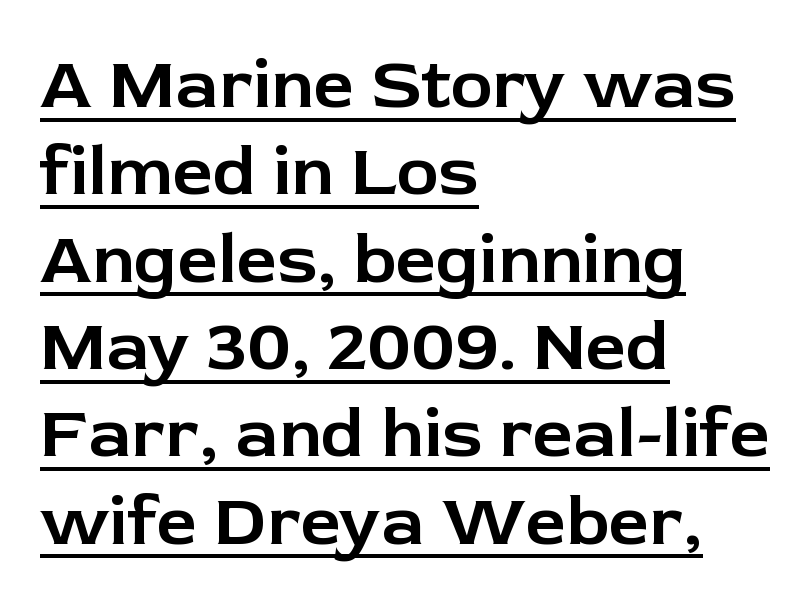
{"serif": "no", "italic": "no", "width": "normal", "stroke_contrast": "low", "x_height": "medium", "monospaced": "no", "underline": "yes", "align": "left", "line_spacing_ratio": 1.23, "letter_spacing": "normal", "letter_spacing_em": 0.0, "glyph_px": 71}
